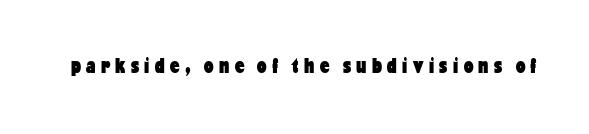
Q: Is the text bold? A: Yes.
Q: Is the text italic (slanted)? A: No, it is upright.
Q: Is the text underlined? A: No.
Q: Is the spacing between letters normal or unusually wide? A: Unusually wide.
